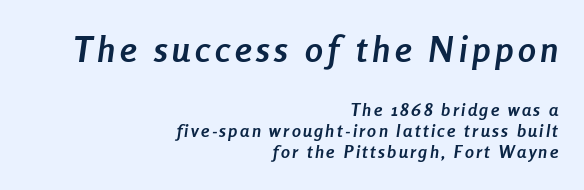
The letters advance in unequal steps, a hallmark of proportional type. Summary of weight: heavy, a full bold. A student would notice the top passage is typeset larger than what follows. The lines are quadded right. The foot of each line stays bare and open.
